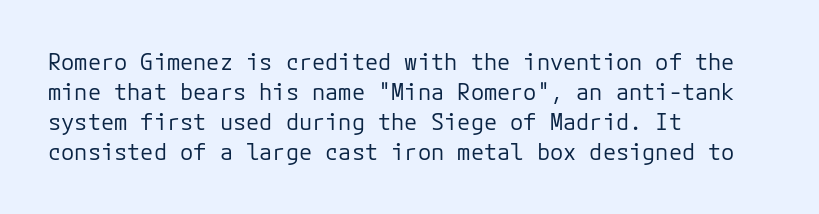
The image shows 22 px text type, upright; set left-aligned, normal line spacing (1.36x), normal letter spacing, not underlined.
